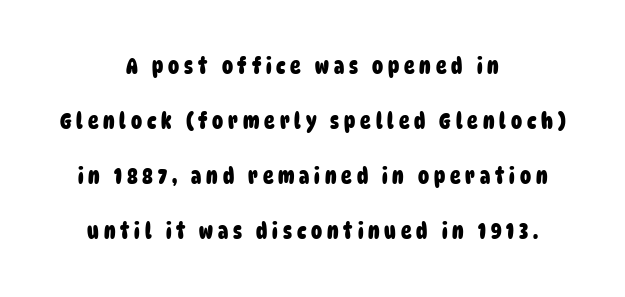
The image shows 22 px bold type; set centered, loose line spacing (2.5x), unusually wide letter spacing (+0.22 em), not underlined.
